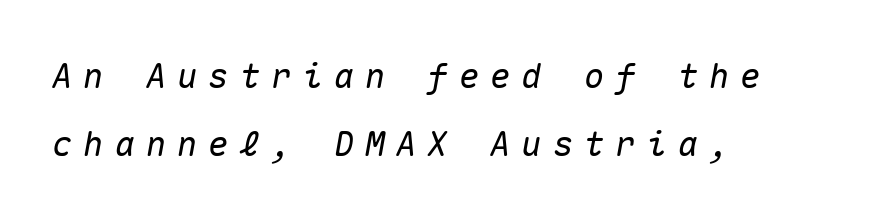
Q: Is the text italic (slanted)? A: Yes, it leans right by about 10 degrees.
Q: Is the text underlined? A: No.
Q: How is the paragraph aligned? A: Left-aligned.
Q: Is the spacing between letters normal or unusually wide? A: Unusually wide.
Q: Is the spacing between lines tight, normal or loose? A: Loose.
Q: Width (condensed, normal, or wide)? A: Normal.
Q: Stroke contrast? A: Medium.
Q: x-height? A: Medium.
Q: Monospaced? A: Yes.
